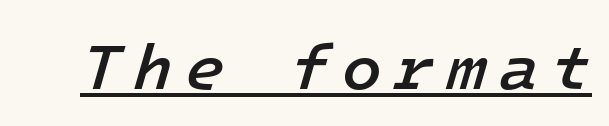
Typesetter's note: demi weight, one step under bold. Somebody hit Ctrl+U on this one — the words are underlined. Spacing verdict: monospaced, one width for all characters. Characters are canted at an angle relative to the baseline's perpendicular.
